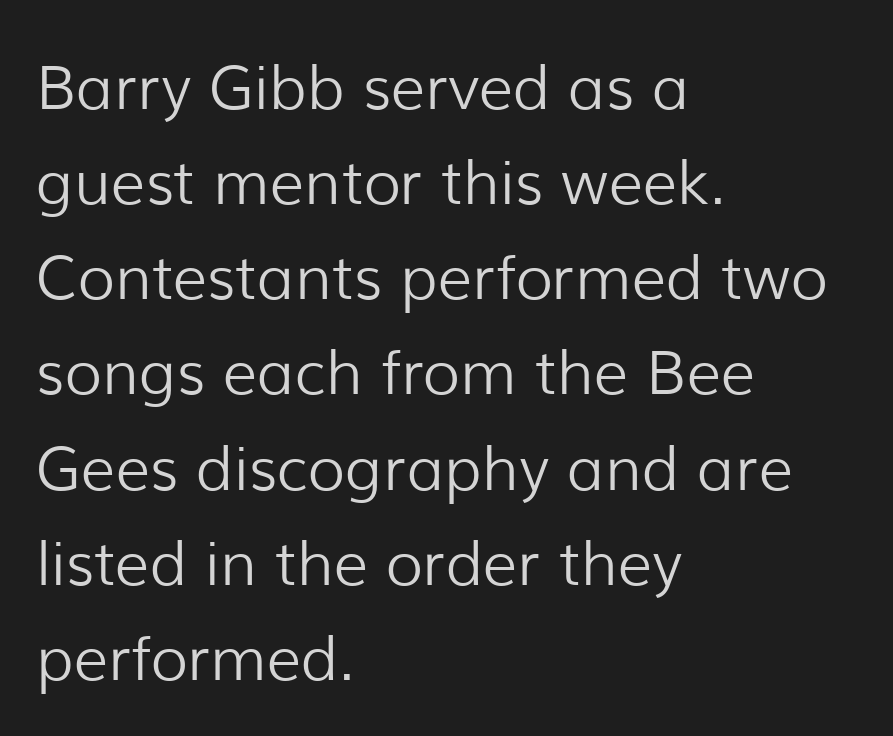
The image shows 61 px light sans-serif type, upright; set left-aligned, normal line spacing (1.56x), normal letter spacing, not underlined; low stroke contrast and a medium x-height.
